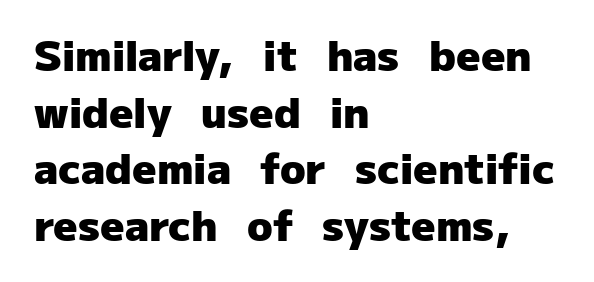
Q: Is the text bold? A: Yes.
Q: Is the text italic (slanted)? A: No, it is upright.
Q: Is the typeface a serif or a sans-serif typeface? A: Sans-serif.
Q: Is the text underlined? A: No.
Q: How is the paragraph aligned? A: Left-aligned.
Q: Is the spacing between letters normal or unusually wide? A: Normal.
Q: Is the spacing between lines tight, normal or loose? A: Normal.
Q: Width (condensed, normal, or wide)? A: Normal.
Q: Stroke contrast? A: Low.
Q: x-height? A: Medium.
Q: Monospaced? A: No.
